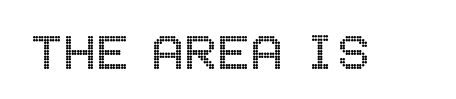
{"italic": "no", "width": "condensed", "x_height": "large", "underline": "no", "letter_spacing": "normal", "letter_spacing_em": 0.0, "glyph_px": 61}
